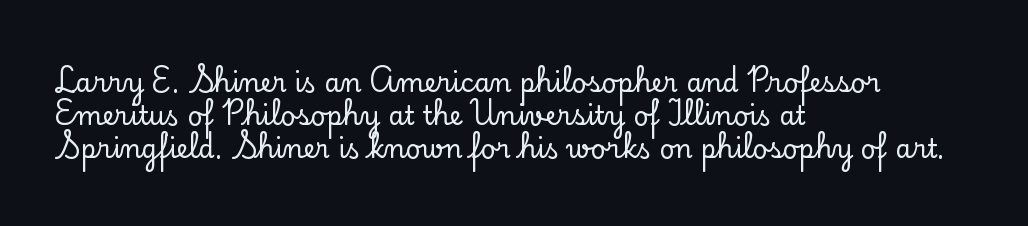
{"italic": "no", "underline": "no", "align": "left", "line_spacing": "normal", "line_spacing_ratio": 1.26, "letter_spacing": "normal", "letter_spacing_em": 0.0, "glyph_px": 26}
